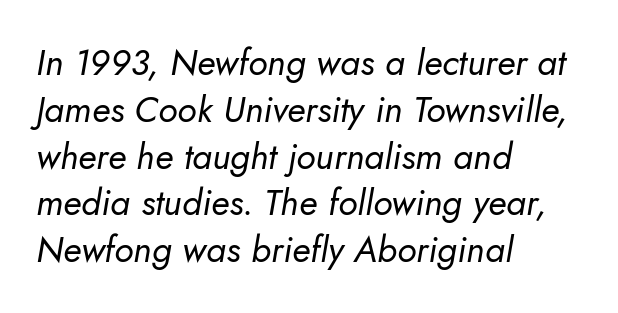
Q: Is the text bold? A: No.
Q: Is the text italic (slanted)? A: Yes, it leans right by about 10 degrees.
Q: Is the text underlined? A: No.
Q: How is the paragraph aligned? A: Left-aligned.
Q: Is the spacing between letters normal or unusually wide? A: Normal.
Q: Is the spacing between lines tight, normal or loose? A: Normal.
Q: Width (condensed, normal, or wide)? A: Normal.
Q: Stroke contrast? A: Low.
Q: x-height? A: Small.
Q: Monospaced? A: No.
